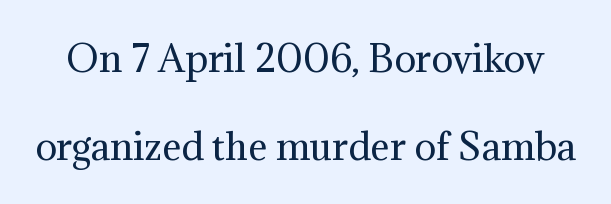
{"serif": "yes", "italic": "no", "bold": "no", "weight": "regular", "width": "normal", "stroke_contrast": "medium", "x_height": "medium", "monospaced": "no", "underline": "no", "line_spacing": "loose", "line_spacing_ratio": 2.44, "letter_spacing": "normal", "letter_spacing_em": 0.0, "glyph_px": 36}
